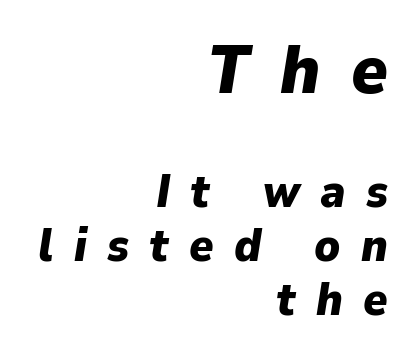
Q: Is the text bold? A: Yes.
Q: Is the text italic (slanted)? A: Yes, it leans right by about 9 degrees.
Q: Is the text underlined? A: No.
Q: How is the paragraph aligned? A: Right-aligned.
Q: Is the spacing between letters normal or unusually wide? A: Unusually wide.
Q: Which block of text is set in a larger size, the first (top) or the second (bottom)? A: The first (top) one.
Q: Width (condensed, normal, or wide)? A: Normal.
Q: Stroke contrast? A: Low.
Q: x-height? A: Medium.
Q: Monospaced? A: No.
